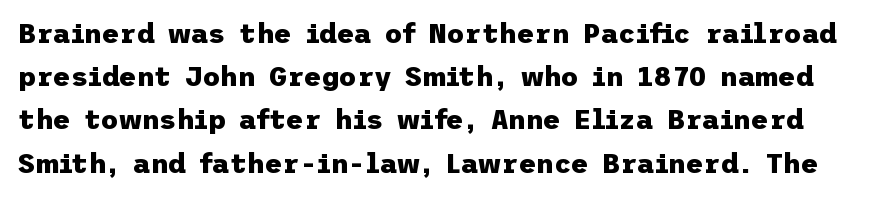
{"italic": "no", "bold": "yes", "underline": "no", "line_spacing": "normal", "line_spacing_ratio": 1.6, "letter_spacing": "normal", "letter_spacing_em": 0.0, "glyph_px": 27}
